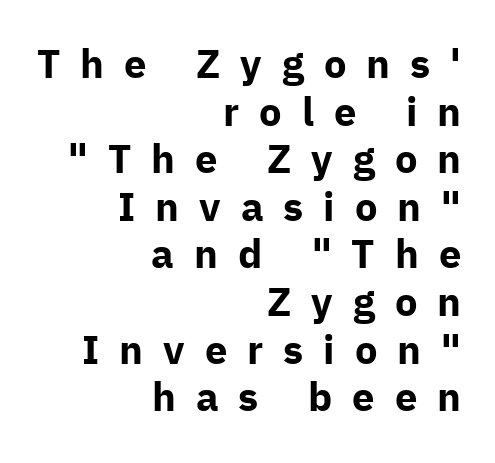
The image shows 40 px bold sans-serif type, upright; set right-aligned, line spacing 1.19x, unusually wide letter spacing (+0.5 em), not underlined; low stroke contrast and a medium x-height.
